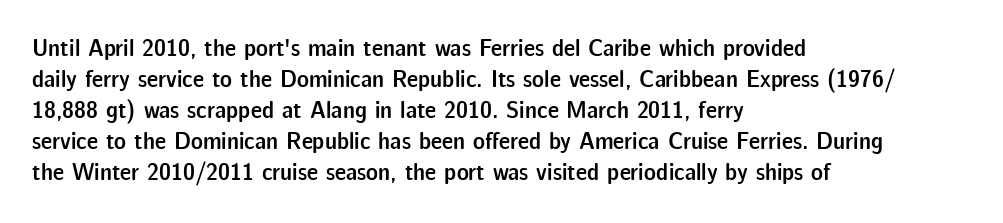
A classic flush-left, rag-right setting is used for this passage. The face used here is rendered with its standard letterfit. Decoration check: the copy has no underline. Caption: semibold face, moderately heavy strokes. Quick note: not italic, upright.
